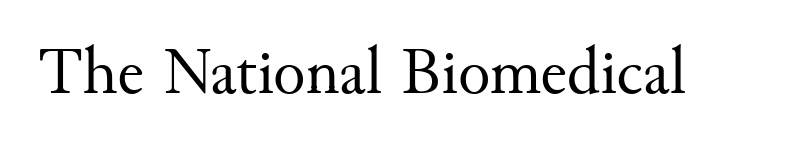
On a weight scale, this lands at 450 or below. The passage shown is typed in a proportional face where columns would drift. Characters remain perfectly vertical along every line. Regarding serifs, this sample has them. Students, note that the glyphs here touch the page at normal intervals. Beneath every word, the page is bare.
